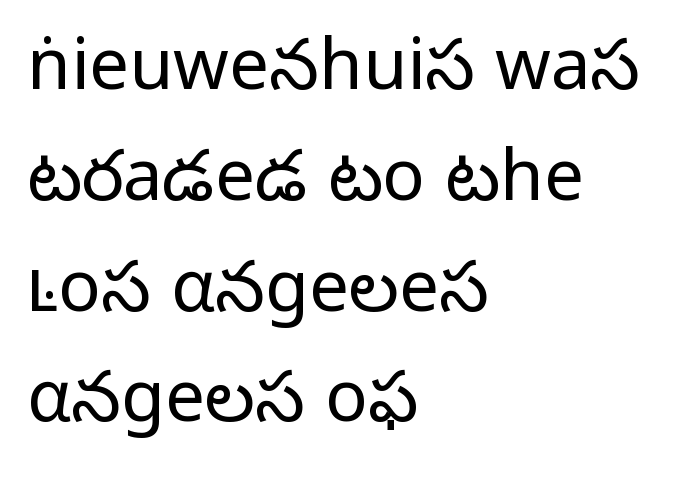
Q: Is the text bold? A: No.
Q: Is the text italic (slanted)? A: No, it is upright.
Q: Is the typeface a serif or a sans-serif typeface? A: Sans-serif.
Q: Is the text underlined? A: No.
Q: How is the paragraph aligned? A: Left-aligned.
Q: Is the spacing between letters normal or unusually wide? A: Normal.
Q: Is the spacing between lines tight, normal or loose? A: Normal.
Q: Width (condensed, normal, or wide)? A: Normal.
Q: Stroke contrast? A: Low.
Q: x-height? A: Medium.
Q: Monospaced? A: No.
